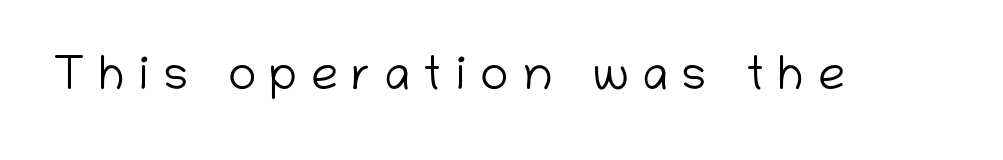
Underlining? Definitely not there. Caption: face not bold, strokes unweighted. Do the characters align in a grid? No, the font is proportional. No italicization has been applied; the sample stays upright. In terms of letterspacing, this is a distinctly airy, spread setting.
